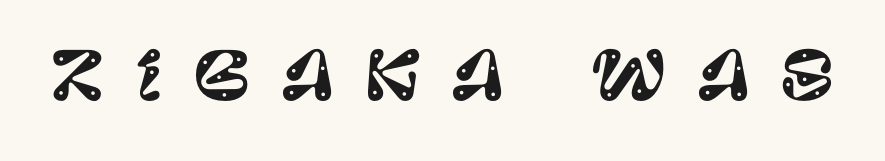
The image shows 66 px sans-serif type; set unusually wide letter spacing (+0.46 em), not underlined; low stroke contrast and a large x-height.
